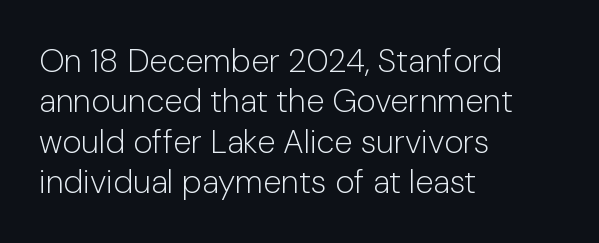
Which margin do the lines hug? The left one — the right edge is uneven. Rendered with straight, roman letterforms. The letters advance in unequal steps, a hallmark of proportional type. The type is set solid horizontally, with unmodified tracking.
